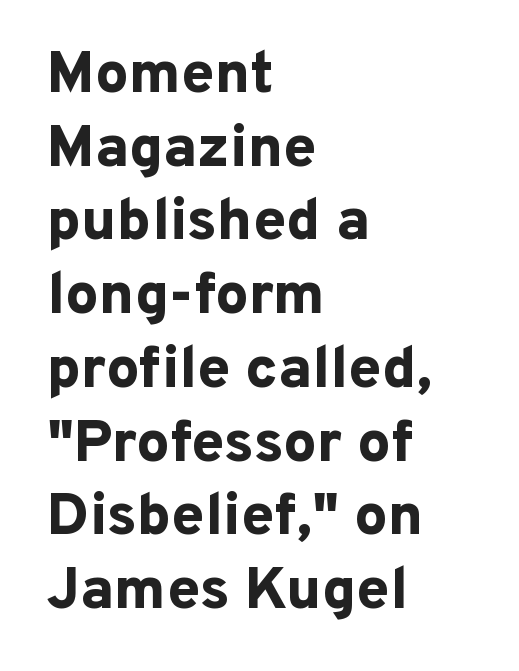
Q: Is the text bold? A: Yes.
Q: Is the text italic (slanted)? A: No, it is upright.
Q: Is the typeface a serif or a sans-serif typeface? A: Sans-serif.
Q: Is the text underlined? A: No.
Q: How is the paragraph aligned? A: Left-aligned.
Q: Is the spacing between letters normal or unusually wide? A: Normal.
Q: Is the spacing between lines tight, normal or loose? A: Normal.
Q: Width (condensed, normal, or wide)? A: Normal.
Q: Stroke contrast? A: Low.
Q: x-height? A: Medium.
Q: Monospaced? A: No.
